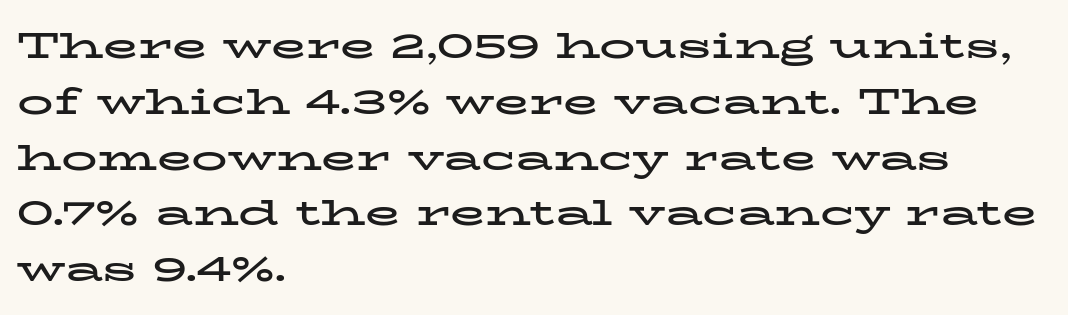
The image shows 36 px bold, wide serif type, upright; set left-aligned, normal line spacing (1.55x), normal letter spacing, not underlined; low stroke contrast and a medium x-height.
